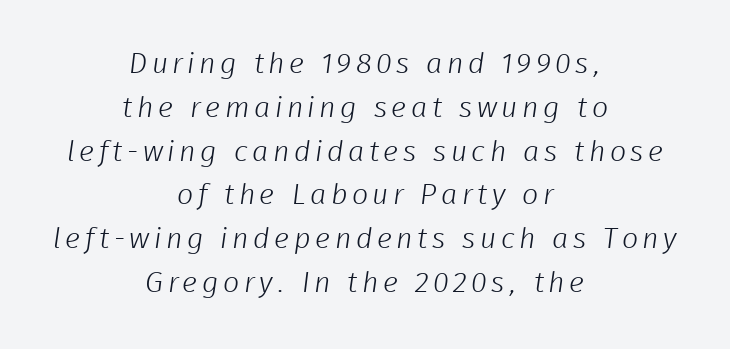
{"serif": "no", "bold": "no", "weight": "light", "width": "normal", "stroke_contrast": "low", "x_height": "medium", "monospaced": "no", "underline": "no", "align": "center", "line_spacing": "normal", "line_spacing_ratio": 1.51, "glyph_px": 29}
